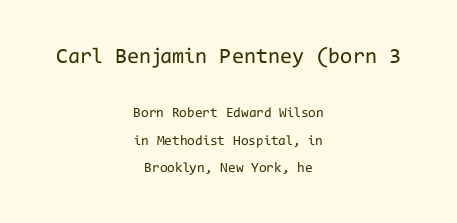
Q: Is the text bold? A: No.
Q: Is the text italic (slanted)? A: No, it is upright.
Q: Is the text underlined? A: No.
Q: How is the paragraph aligned? A: Centered.
Q: Is the spacing between letters normal or unusually wide? A: Normal.
Q: Is the spacing between lines tight, normal or loose? A: Loose.
Q: Which block of text is set in a larger size, the first (top) or the second (bottom)? A: The first (top) one.
